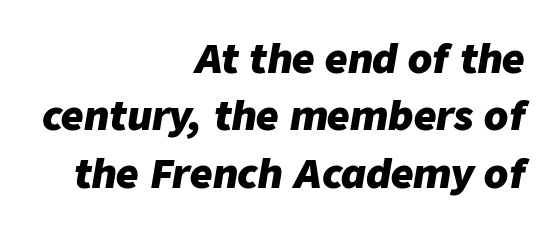
The image shows 39 px heavy type, italic (leaning right); set right-aligned, normal line spacing (1.47x), normal letter spacing, not underlined; low stroke contrast and a medium x-height.
